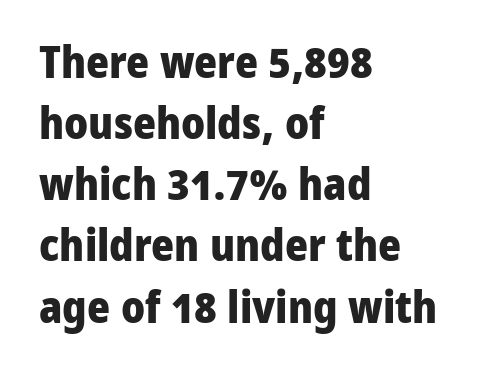
The image shows 44 px heavy sans-serif type, upright; set left-aligned, normal line spacing (1.39x), normal letter spacing, not underlined; low stroke contrast and a medium x-height.
